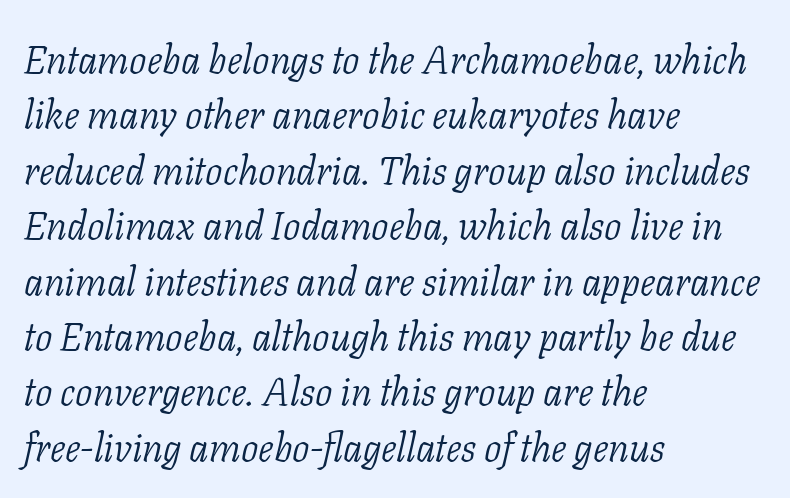
The image shows 39 px light serif type, italic (leaning right); set left-aligned, normal line spacing (1.42x), normal letter spacing, not underlined; low stroke contrast and a medium x-height.
